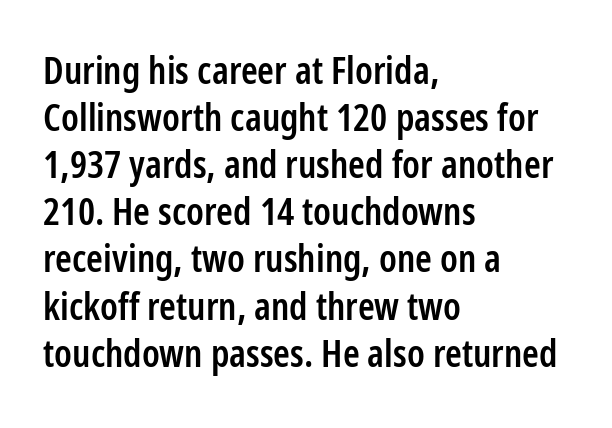
Quick note: underline off. All the whitespace from short lines collects on the right. How are the letters spaced? Ordinarily, with no added tracking. Emphasis by weight is partial: semibold. Grotesque or geometric, the face here clearly has no serifs.
